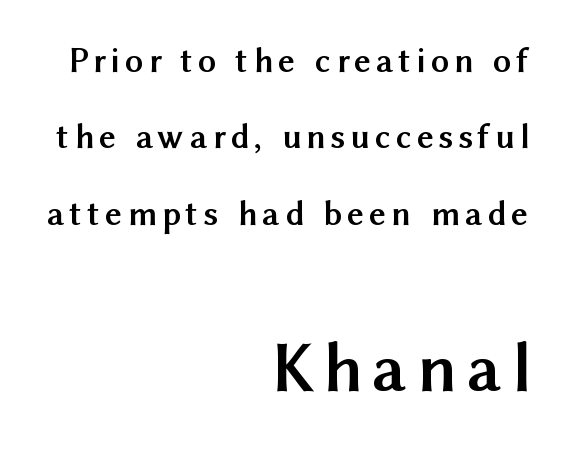
{"serif": "no", "italic": "no", "bold": "yes", "weight": "semibold", "width": "normal", "stroke_contrast": "medium", "x_height": "medium", "monospaced": "no", "underline": "no", "align": "right", "line_spacing": "loose", "line_spacing_ratio": 2.12, "larger_block": "second", "size_ratio": 2.0, "glyph_px": 72}
